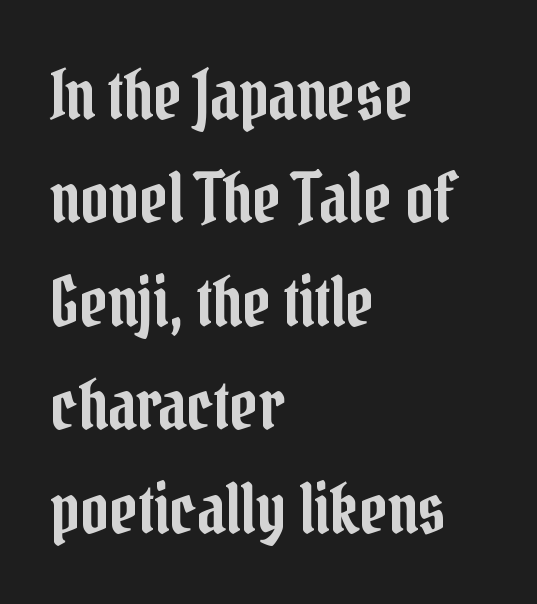
The image shows 69 px condensed serif type, upright; set left-aligned, normal line spacing (1.5x), normal letter spacing, not underlined; low stroke contrast and a medium x-height.
